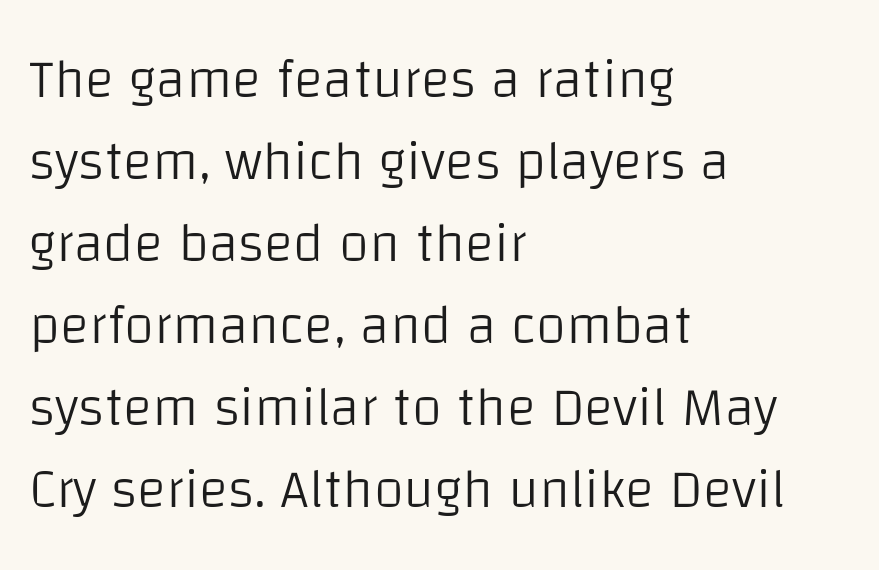
The image shows 55 px light sans-serif type, upright; set left-aligned, normal line spacing (1.49x), normal letter spacing, not underlined; low stroke contrast and a large x-height.
